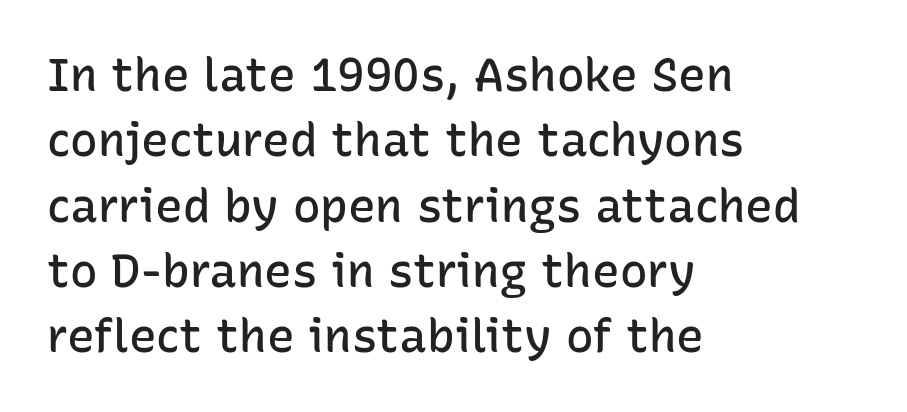
A sans-serif font was chosen for this passage. Rows of type keep a routine distance in the vertical direction. Note the varied advance widths — an 'i' is clearly narrower than an 'm'. The zone under the glyphs is completely vacant. Caption: semibold face, moderately heavy strokes. Letter spacing: default.
